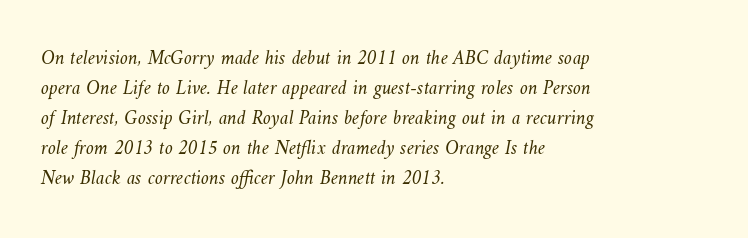
The image shows 20 px text type; set left-aligned, normal line spacing (1.5x), normal letter spacing, not underlined.
